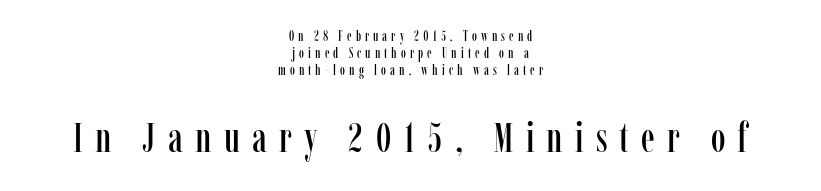
{"serif": "yes", "italic": "no", "width": "condensed", "stroke_contrast": "low", "x_height": "medium", "monospaced": "no", "underline": "no", "align": "center", "line_spacing_ratio": 1.23, "letter_spacing": "wide", "letter_spacing_em": 0.29, "larger_block": "second", "size_ratio": 3.0, "glyph_px": 42}
